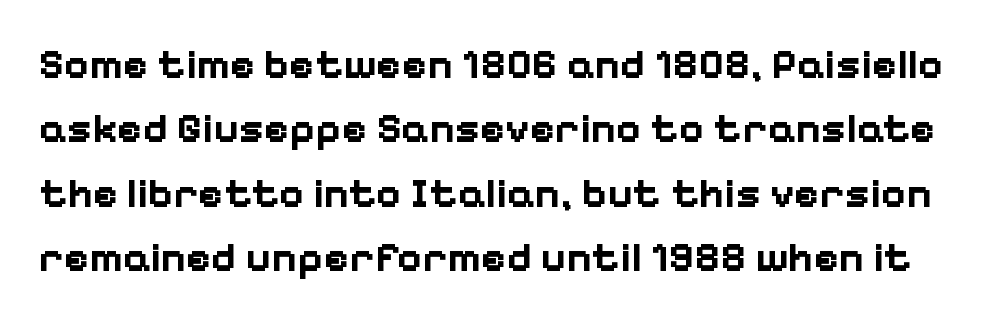
{"serif": "no", "italic": "no", "bold": "yes", "weight": "bold", "width": "normal", "stroke_contrast": "low", "x_height": "medium", "monospaced": "no", "underline": "no", "line_spacing": "normal", "line_spacing_ratio": 1.5, "letter_spacing": "normal", "letter_spacing_em": 0.0, "glyph_px": 43}
